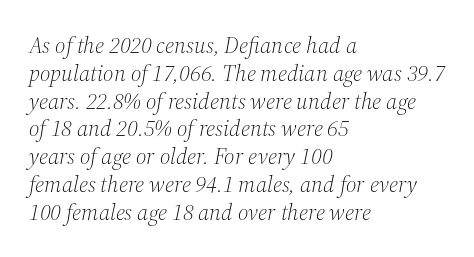
Alignment: flush left. The glyphs are unaccompanied by any horizontal stroke below them. Vertical stems look standard width or narrower in stroke. Quick note: italic. Compared with typical body copy, the letter spacing here is the same.
